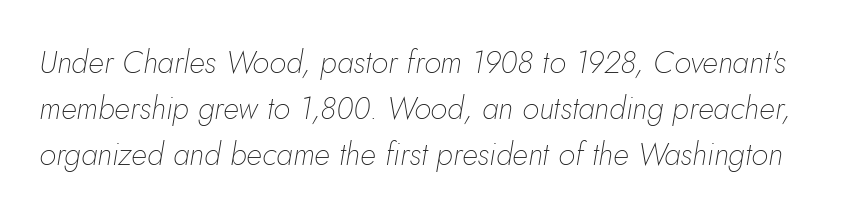
Q: Is the text bold? A: No.
Q: Is the text italic (slanted)? A: Yes, it leans right by about 5 degrees.
Q: Is the text underlined? A: No.
Q: Is the spacing between letters normal or unusually wide? A: Normal.
Q: Is the spacing between lines tight, normal or loose? A: Normal.
Q: Width (condensed, normal, or wide)? A: Normal.
Q: Stroke contrast? A: Low.
Q: x-height? A: Small.
Q: Monospaced? A: No.
